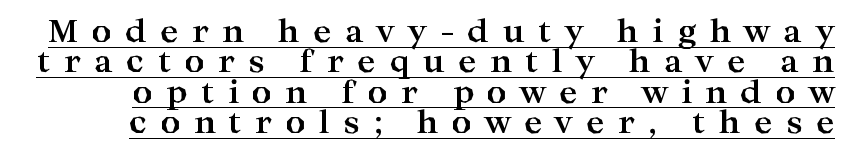
The image shows 31 px bold, wide serif type, upright; set tight line spacing (0.98x), unusually wide letter spacing (+0.43 em), underlined; high stroke contrast and a medium x-height.
